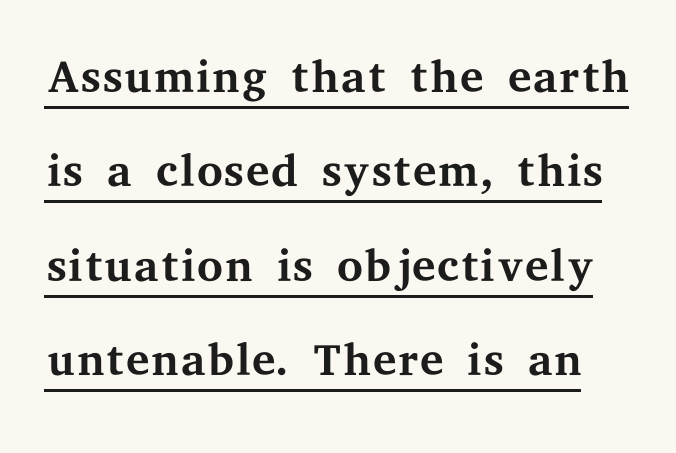
Q: Is the text bold? A: No.
Q: Is the text italic (slanted)? A: No, it is upright.
Q: Is the typeface a serif or a sans-serif typeface? A: Serif.
Q: Is the text underlined? A: Yes.
Q: Is the spacing between letters normal or unusually wide? A: Normal.
Q: Is the spacing between lines tight, normal or loose? A: Normal.
Q: Width (condensed, normal, or wide)? A: Wide.
Q: Stroke contrast? A: Medium.
Q: x-height? A: Medium.
Q: Monospaced? A: No.
